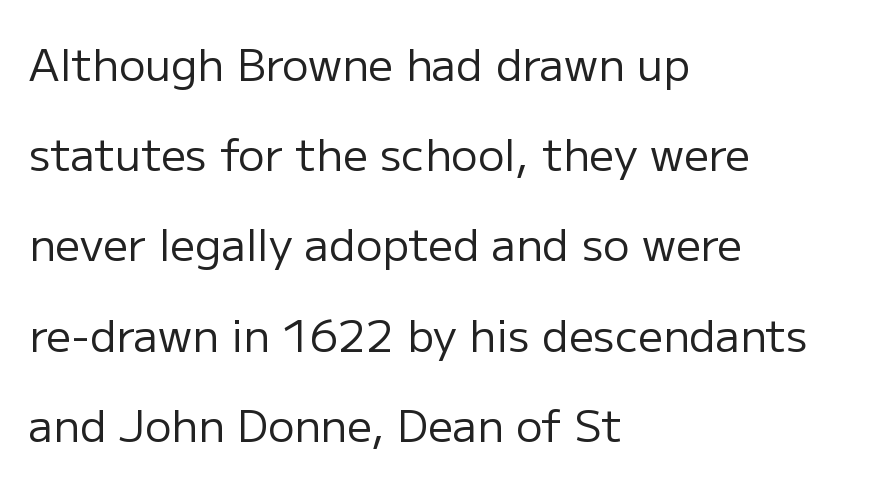
Q: Is the text bold? A: No.
Q: Is the text italic (slanted)? A: No, it is upright.
Q: Is the typeface a serif or a sans-serif typeface? A: Sans-serif.
Q: Is the text underlined? A: No.
Q: How is the paragraph aligned? A: Left-aligned.
Q: Is the spacing between letters normal or unusually wide? A: Normal.
Q: Is the spacing between lines tight, normal or loose? A: Loose.
Q: Width (condensed, normal, or wide)? A: Normal.
Q: Stroke contrast? A: Low.
Q: x-height? A: Medium.
Q: Monospaced? A: No.
